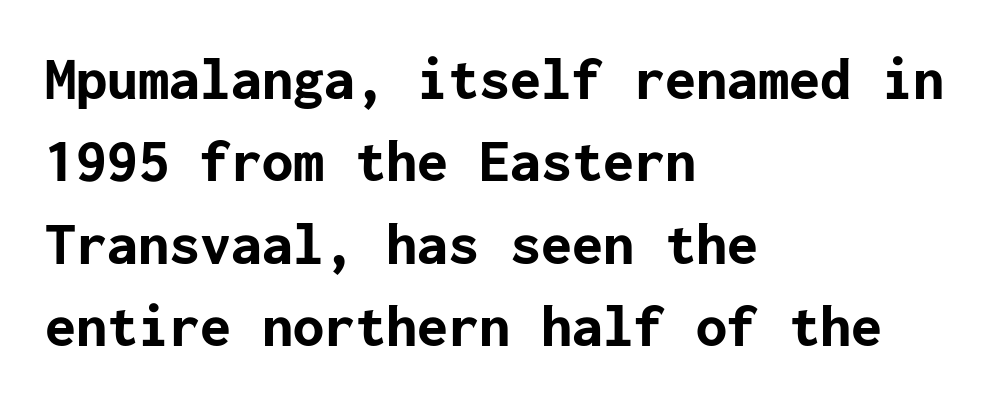
The image shows 62 px bold sans-serif type, upright; set left-aligned, normal line spacing (1.33x), normal letter spacing, not underlined; low stroke contrast and a medium x-height.
